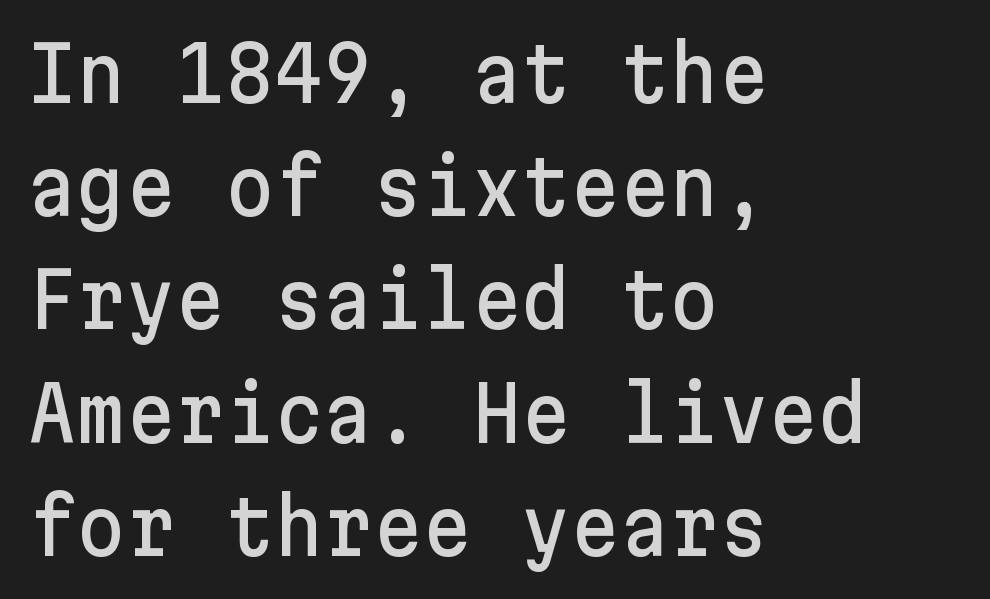
The image shows 76 px sans-serif type, upright; set left-aligned, normal line spacing (1.49x), normal letter spacing, not underlined; low stroke contrast and a medium x-height.
